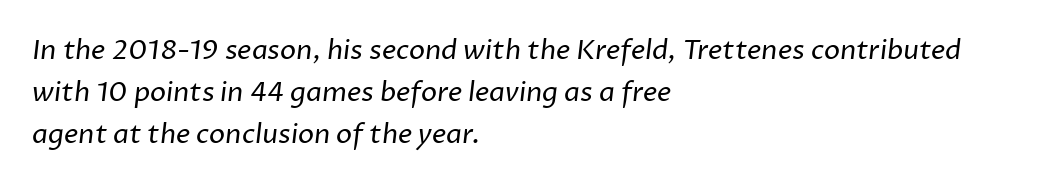
The passage shown stacks its lines at a standard gap. The letters sit at their default tracking, neither squeezed nor spread. Layout note: lines flush left. Just letters on the line, the space beneath them empty.
